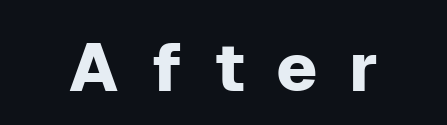
Students, note that the glyphs here are deliberately spaced far apart. Posture: vertical. The string is rendered with underlining switched off. A sans-serif font was chosen for this passage. A typesetter would call this proportional, since set widths differ per character.
